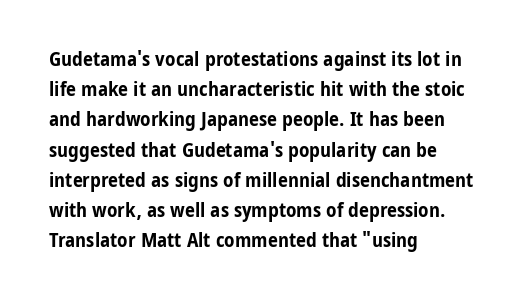
{"italic": "no", "bold": "yes", "underline": "no", "align": "left", "line_spacing": "normal", "line_spacing_ratio": 1.51, "letter_spacing": "normal", "letter_spacing_em": 0.0, "glyph_px": 20}
